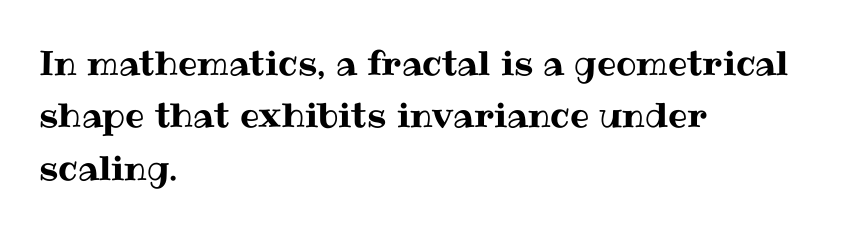
The image shows 34 px text type, upright; set left-aligned, normal line spacing (1.54x), normal letter spacing, not underlined; medium stroke contrast and a medium x-height.
